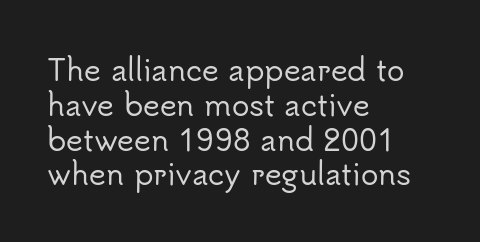
The image shows 29 px sans-serif type, upright; set left-aligned, line spacing 1.2x, normal letter spacing, not underlined; low stroke contrast and a small x-height.
